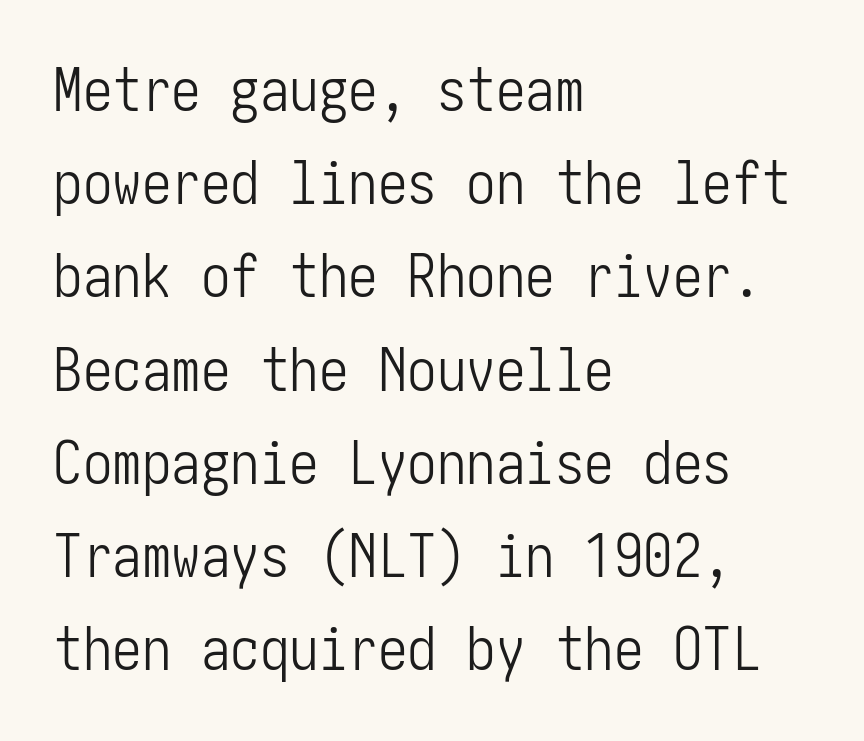
The area under the type is left untouched. Evenly set lines give the paragraph a standard silhouette. The typesetting does not lean heavy: it is not bold. The passage shown is typeset with a sans-serif family.
